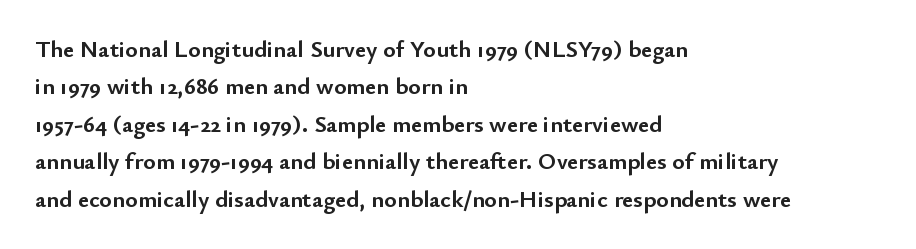
{"italic": "no", "bold": "yes", "underline": "no", "align": "left", "line_spacing": "normal", "line_spacing_ratio": 1.56, "letter_spacing": "normal", "letter_spacing_em": 0.0, "glyph_px": 24}
